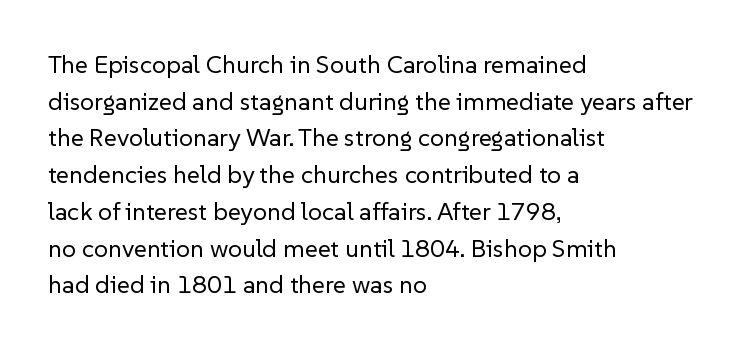
The image shows 25 px text type, upright; set left-aligned, normal line spacing (1.47x), normal letter spacing, not underlined.
